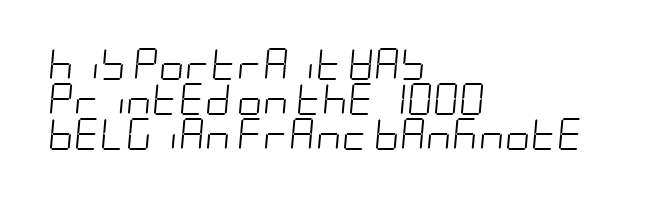
Underlining? Definitely not there. No chunkiness to these letters — they're not bold. The specimen reads as italic at a glance. All the whitespace from short lines collects on the right. Whoever set this chose condensed vertical rhythm over breathing room. The rendering keeps characters at their native spacing.
